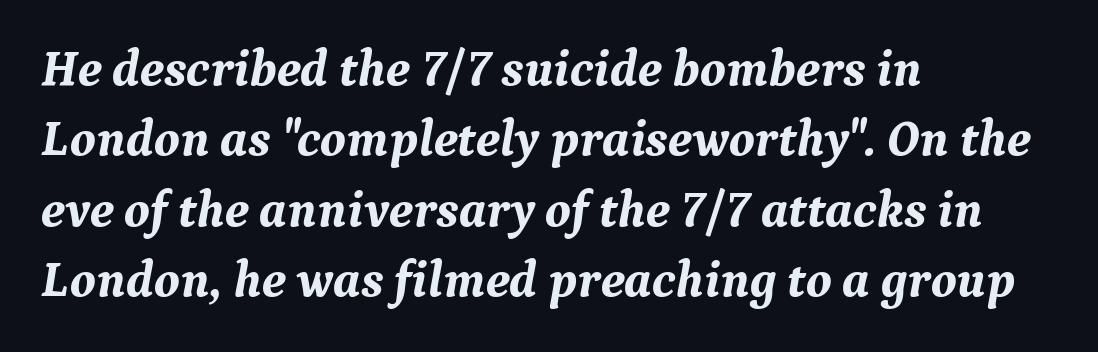
Does the lettering tilt? It does — this is italic. Anything drawn beneath the words? Only blank space. These lines stack with their left ends in a neat column. This block has exactly the height ordinary leading produces. Observe the ordinary spacing: letters are neighbours, not strangers. These lines are rendered in a variable-pitch font.
